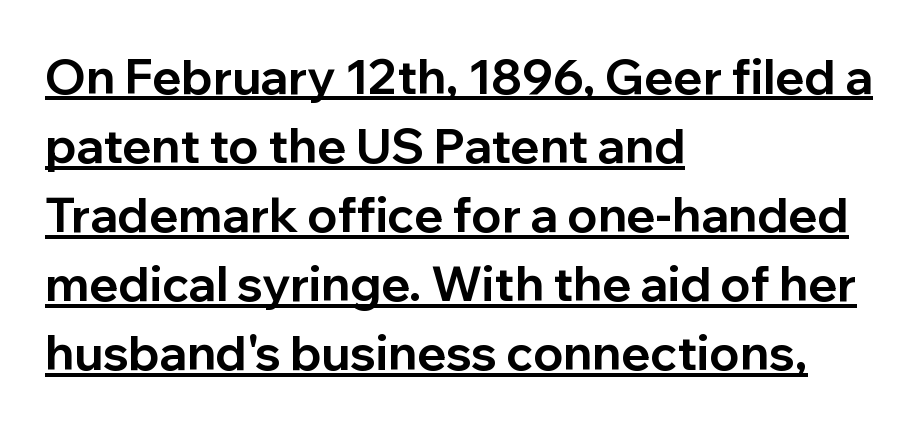
{"serif": "no", "italic": "no", "bold": "yes", "weight": "bold", "width": "normal", "stroke_contrast": "low", "x_height": "medium", "monospaced": "no", "underline": "yes", "align": "left", "line_spacing": "normal", "line_spacing_ratio": 1.44, "letter_spacing": "normal", "letter_spacing_em": 0.0, "glyph_px": 48}
